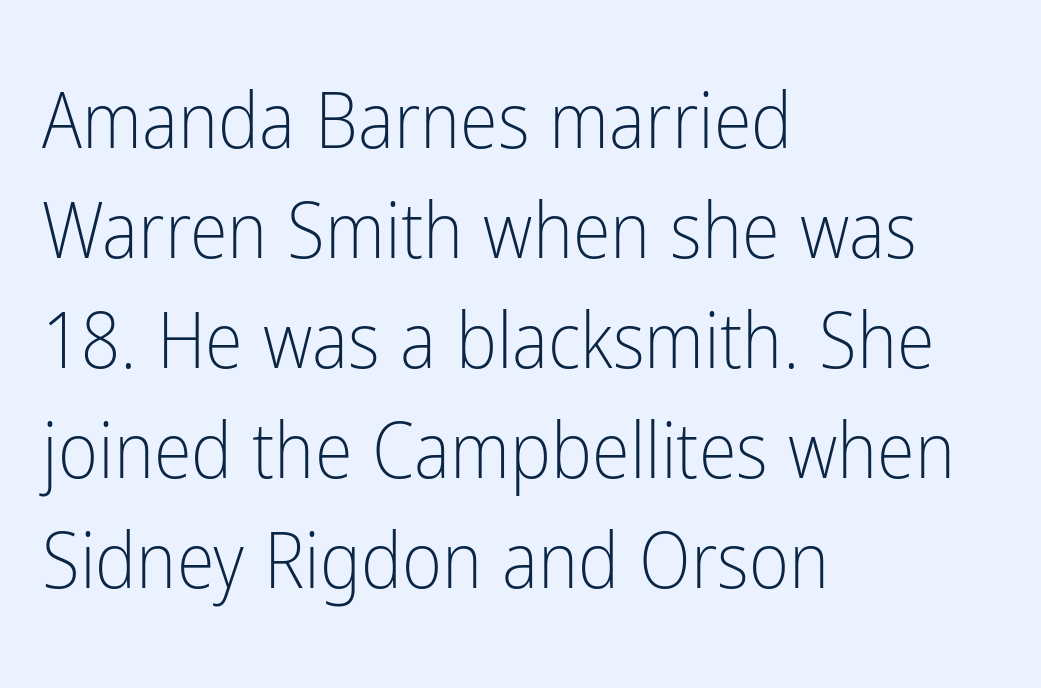
The weight tops out at a normal text grade. Examine the stroke ends and you'll find no serifs. No italicization has been applied; the sample stays upright. Check the space under the baseline: it is left empty.
